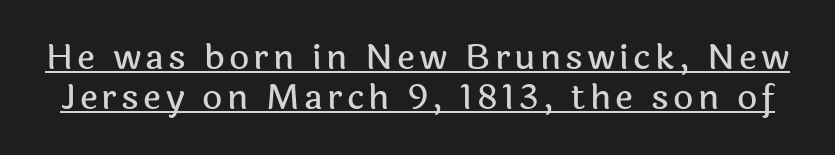
The face used here appears with an underline applied. It's the straight-up-and-down kind of type. Here the designer chose a conventional face with non-uniform glyph widths. The space between consecutive lines is stingy. Check where the strokes stop: nothing finishes them off — pure sans.
